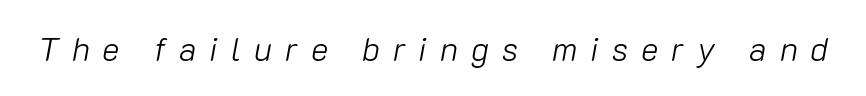
The image shows 33 px light type, italic (leaning right); set unusually wide letter spacing (+0.39 em), not underlined; low stroke contrast and a medium x-height.
